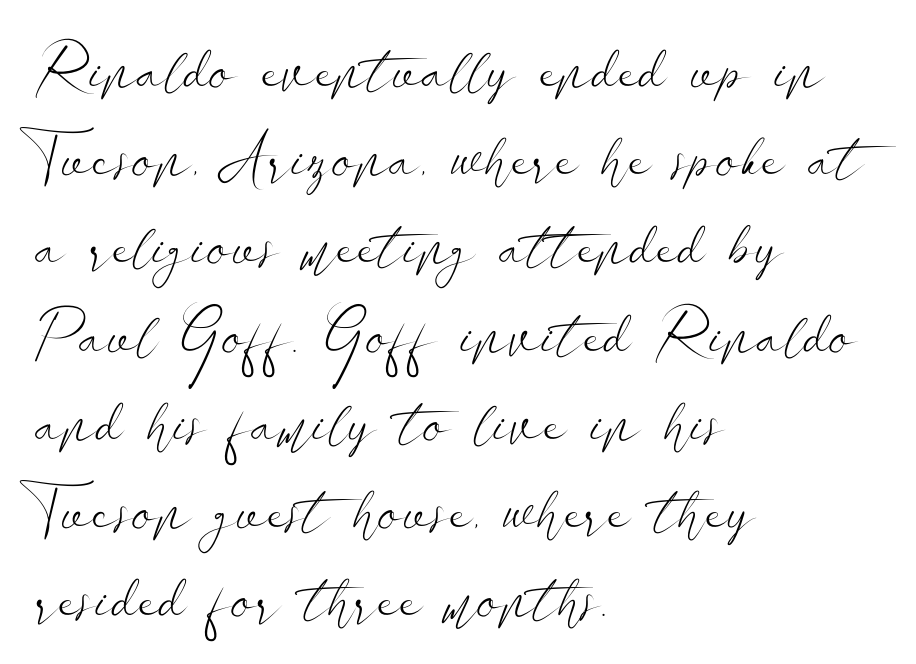
{"serif": "no", "bold": "no", "weight": "light", "width": "wide", "stroke_contrast": "low", "x_height": "small", "monospaced": "no", "underline": "no", "align": "left", "line_spacing": "normal", "line_spacing_ratio": 1.4, "letter_spacing": "normal", "letter_spacing_em": 0.0, "glyph_px": 63}
